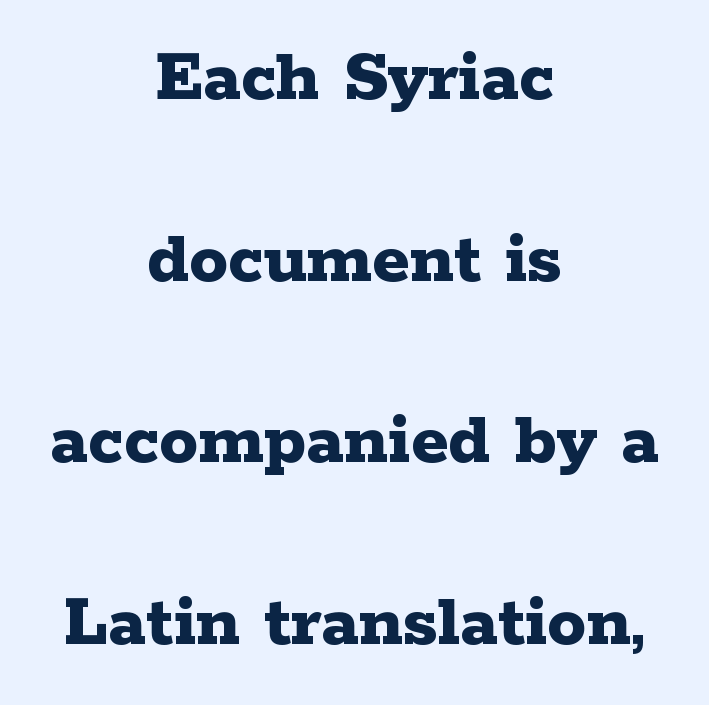
Q: Is the text bold? A: Yes.
Q: Is the text italic (slanted)? A: No, it is upright.
Q: Is the typeface a serif or a sans-serif typeface? A: Serif.
Q: Is the text underlined? A: No.
Q: How is the paragraph aligned? A: Centered.
Q: Is the spacing between letters normal or unusually wide? A: Normal.
Q: Is the spacing between lines tight, normal or loose? A: Loose.
Q: Width (condensed, normal, or wide)? A: Wide.
Q: Stroke contrast? A: Low.
Q: x-height? A: Medium.
Q: Monospaced? A: No.
